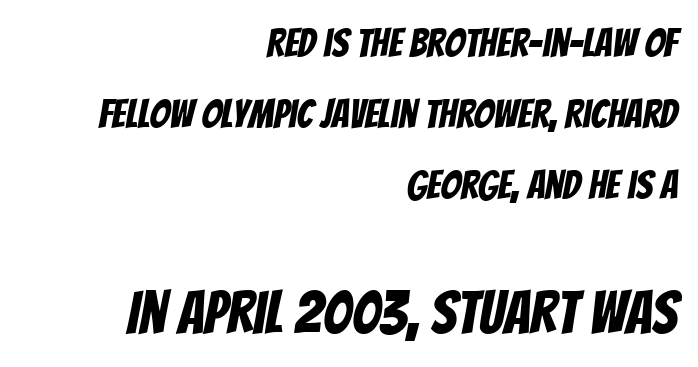
Letterform terminals end flat and unadorned throughout the passage. Right-aligned paragraph, ragged on the left. Rule under the text: the space is simply empty. The face used here is proportionally spaced, like ordinary book or web type.
